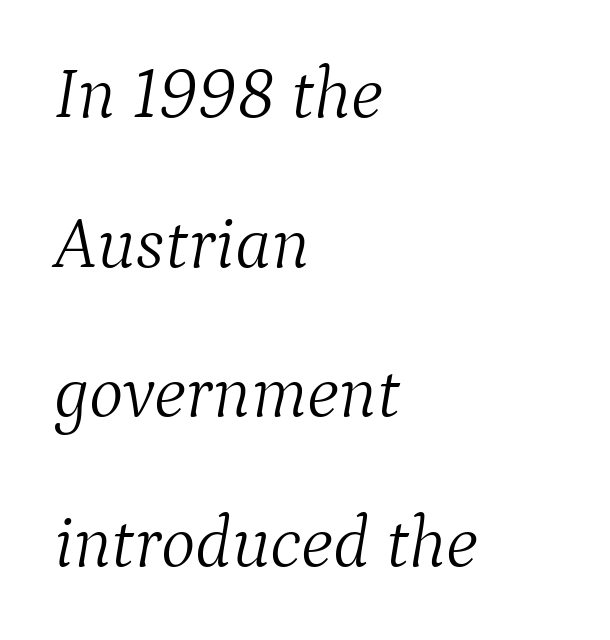
Do the characters align in a grid? No, the font is proportional. Descender tails drop into unmarked territory. Old-style or modern, the face here clearly has serifs. The setting favours the left margin, as ordinary paragraphs usually do. Nothing heavy about these letters — not bold at all.
